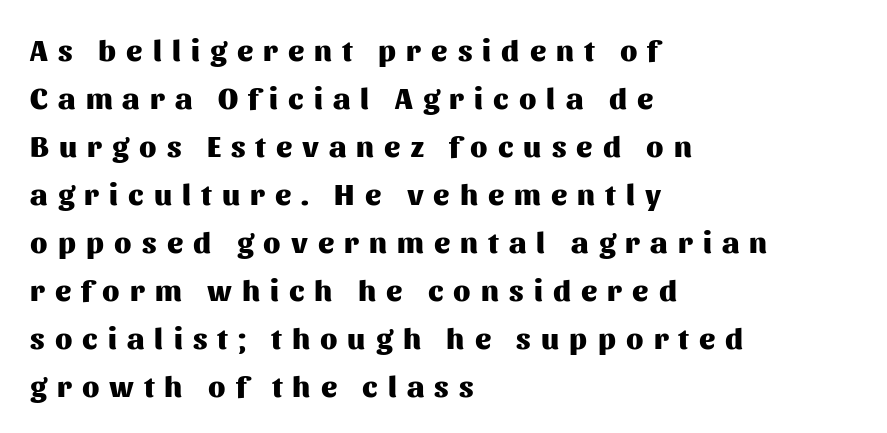
The image shows 30 px heavy sans-serif type, upright; set left-aligned, normal line spacing (1.6x), unusually wide letter spacing (+0.34 em), not underlined; medium stroke contrast and a medium x-height.
